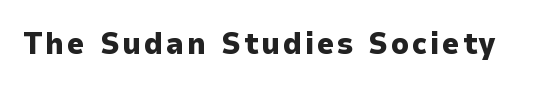
The glyphs in this specimen are sans serif. Anything drawn beneath the words? Only blank space. Posture: upright roman. Is this a fixed-width face? No — the glyphs have proportional, varying widths. A full-strength bold gives these letters their thick strokes.
